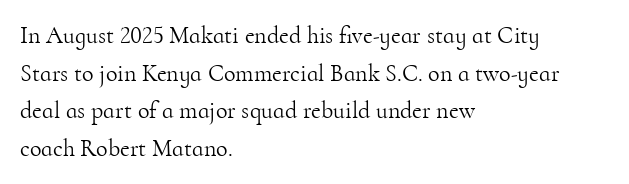
The image shows 24 px text type, upright; set left-aligned, normal line spacing (1.57x), normal letter spacing, not underlined.
